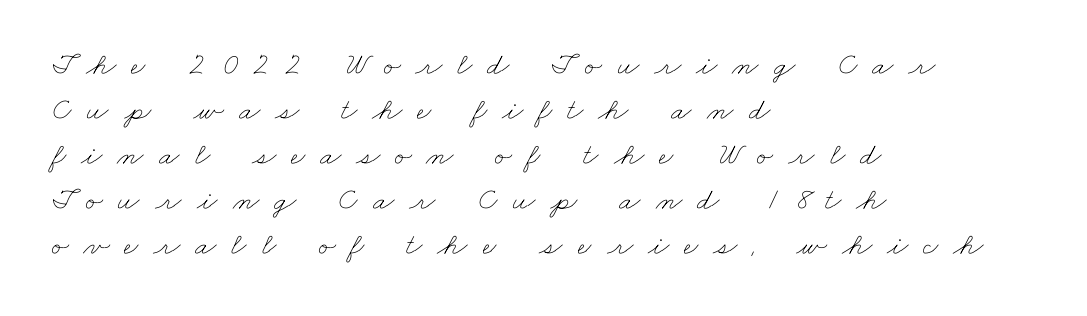
Character widths vary here, with narrow letters taking less room than wide ones. How are the letters spaced? Widely, with obvious added tracking. No heavy texture on the line: the type isn't bold. Check the space under the baseline: it is left empty.
